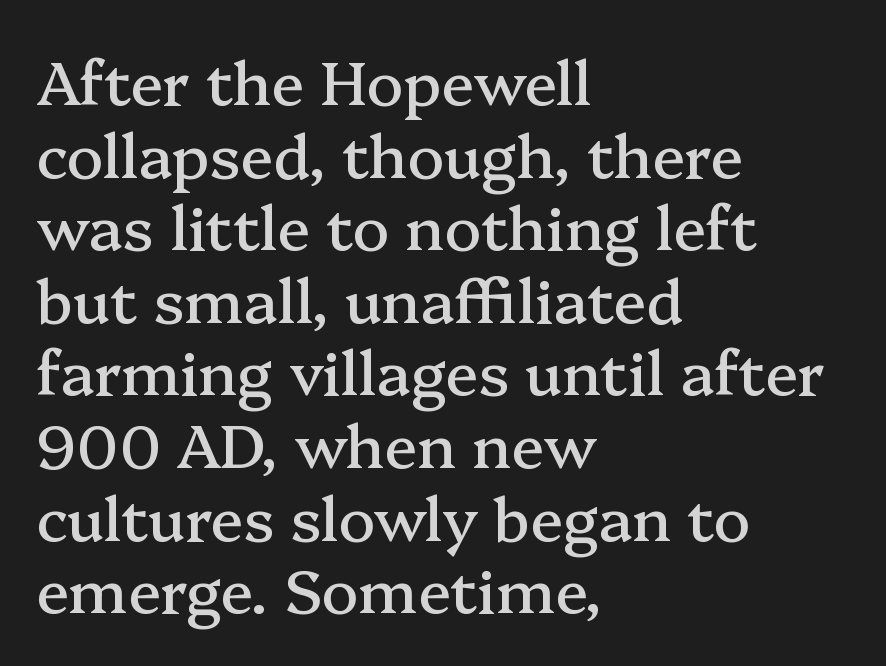
Q: Is the text italic (slanted)? A: No, it is upright.
Q: Is the typeface a serif or a sans-serif typeface? A: Serif.
Q: Is the text underlined? A: No.
Q: How is the paragraph aligned? A: Left-aligned.
Q: Is the spacing between letters normal or unusually wide? A: Normal.
Q: Width (condensed, normal, or wide)? A: Normal.
Q: Stroke contrast? A: Medium.
Q: x-height? A: Medium.
Q: Monospaced? A: No.
